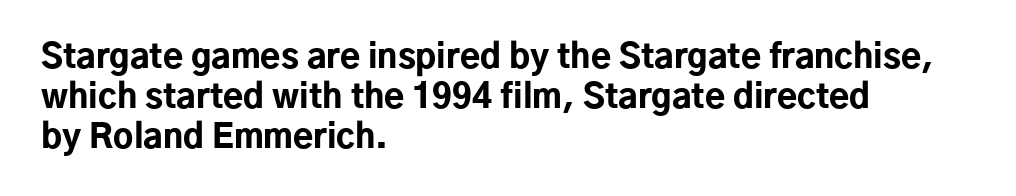
Q: Is the text bold? A: Yes.
Q: Is the text italic (slanted)? A: No, it is upright.
Q: Is the typeface a serif or a sans-serif typeface? A: Sans-serif.
Q: Is the text underlined? A: No.
Q: How is the paragraph aligned? A: Left-aligned.
Q: Is the spacing between letters normal or unusually wide? A: Normal.
Q: Width (condensed, normal, or wide)? A: Normal.
Q: Stroke contrast? A: Low.
Q: x-height? A: Medium.
Q: Monospaced? A: No.
